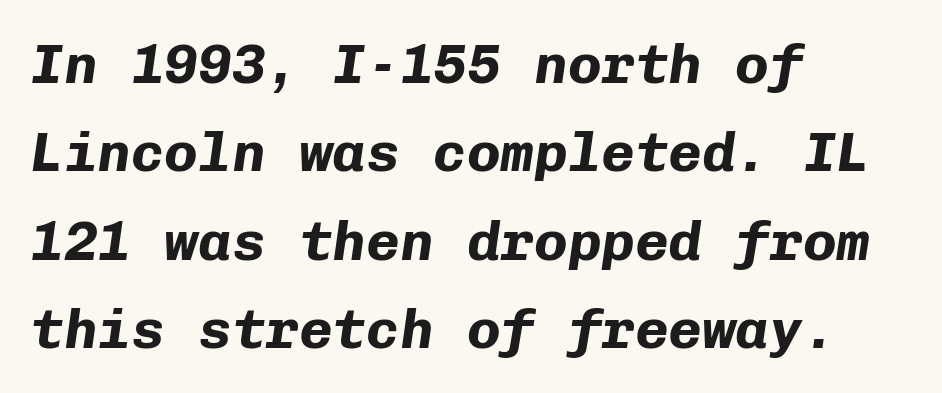
Rendered with sloped, italic letterforms. Compared with a centered layout, this one pins lines to the left instead. Notice how descenders clear the ascenders below comfortably — that's standard leading. Note the uniform advance width — an 'i' takes as much space as an 'm'.
